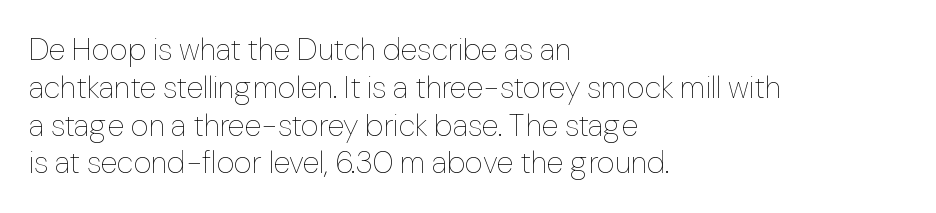
This is the regular roman posture of the typeface. Leftover space on each line is placed entirely after the last word. Counters stay open thanks to moderate or lighter strokes. Check the space under the baseline: it is left empty.
